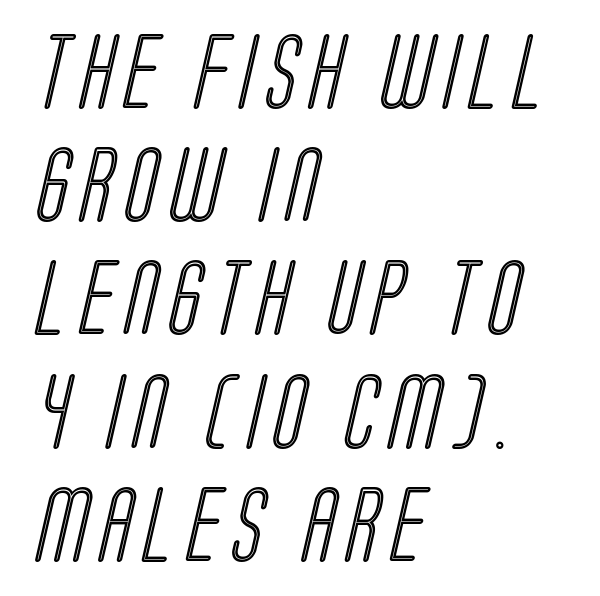
Q: Is the text underlined? A: No.
Q: How is the paragraph aligned? A: Left-aligned.
Q: Is the spacing between lines tight, normal or loose? A: Normal.
Q: Width (condensed, normal, or wide)? A: Condensed.
Q: x-height? A: Large.
Q: Monospaced? A: No.
